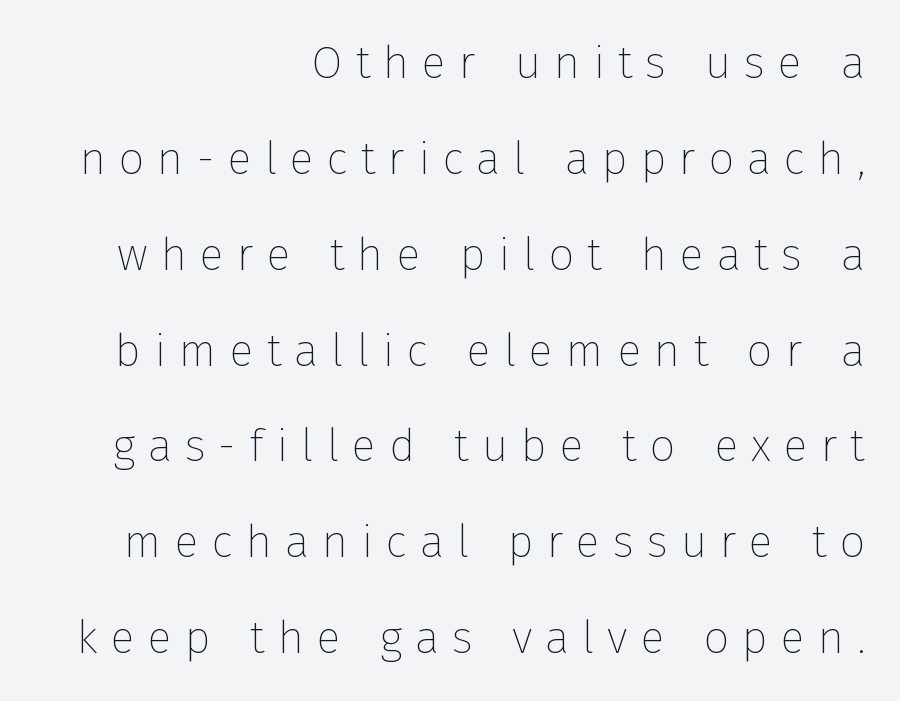
The rendering uses a large line-height, opening up the rows. The letters carry no serifs — their stems end cleanly without finishing strokes. The typesetter chose a ragged-left arrangement here. No italicization has been applied; the sample stays upright.
